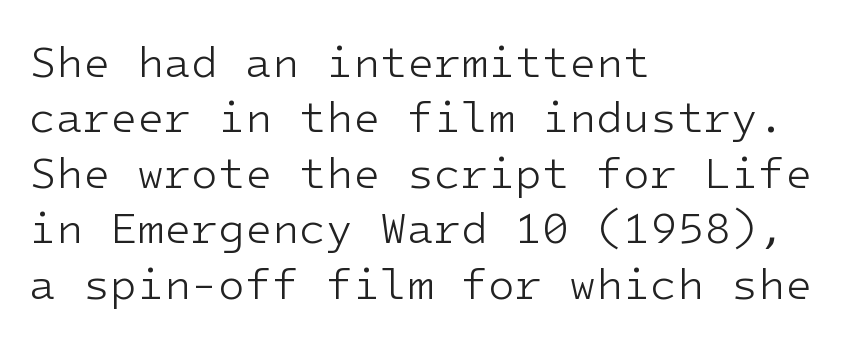
{"serif": "no", "italic": "no", "bold": "no", "weight": "light", "width": "normal", "stroke_contrast": "low", "x_height": "medium", "underline": "no", "align": "left", "line_spacing": "normal", "line_spacing_ratio": 1.26, "letter_spacing": "normal", "letter_spacing_em": 0.0, "glyph_px": 44}
